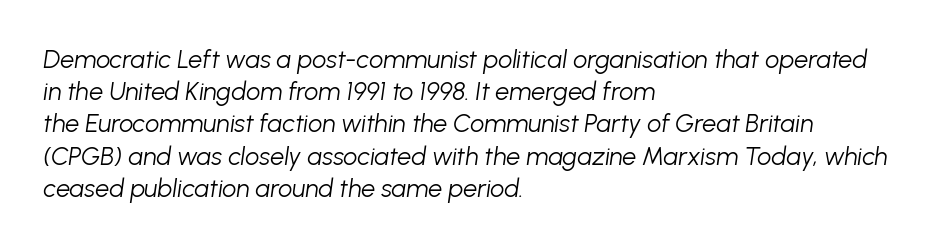
The image shows 25 px text type, italic (leaning right); set left-aligned, normal line spacing (1.29x), normal letter spacing, not underlined.
